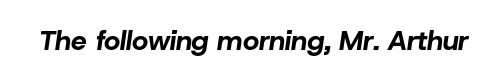
{"italic": "yes", "lean": "right", "slant_degrees": 8, "bold": "yes", "weight": "bold", "width": "normal", "stroke_contrast": "low", "x_height": "medium", "monospaced": "no", "underline": "no", "letter_spacing": "normal", "letter_spacing_em": 0.0, "glyph_px": 28}
